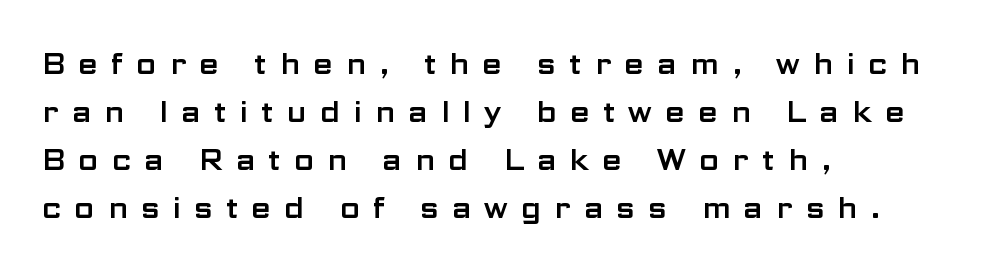
{"serif": "no", "italic": "no", "width": "wide", "stroke_contrast": "low", "x_height": "medium", "monospaced": "no", "underline": "no", "align": "left", "line_spacing": "normal", "line_spacing_ratio": 1.65, "letter_spacing": "wide", "letter_spacing_em": 0.45, "glyph_px": 29}
